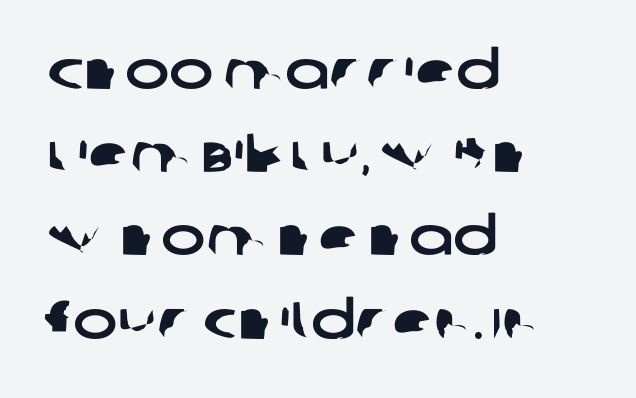
{"serif": "no", "width": "wide", "stroke_contrast": "low", "x_height": "large", "monospaced": "no", "underline": "no", "align": "left", "line_spacing": "normal", "line_spacing_ratio": 1.57, "letter_spacing": "normal", "letter_spacing_em": 0.0, "glyph_px": 53}
